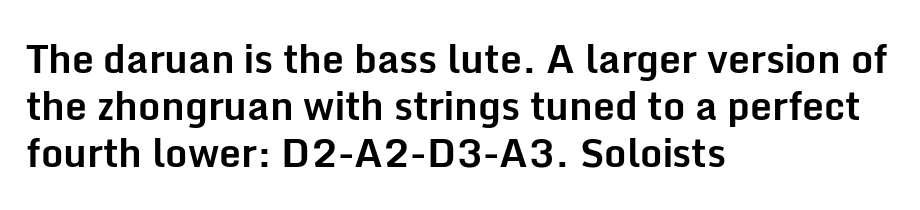
Q: Is the text bold? A: Yes.
Q: Is the text italic (slanted)? A: No, it is upright.
Q: Is the typeface a serif or a sans-serif typeface? A: Sans-serif.
Q: Is the text underlined? A: No.
Q: How is the paragraph aligned? A: Left-aligned.
Q: Is the spacing between letters normal or unusually wide? A: Normal.
Q: Width (condensed, normal, or wide)? A: Normal.
Q: Stroke contrast? A: Low.
Q: x-height? A: Medium.
Q: Monospaced? A: No.
